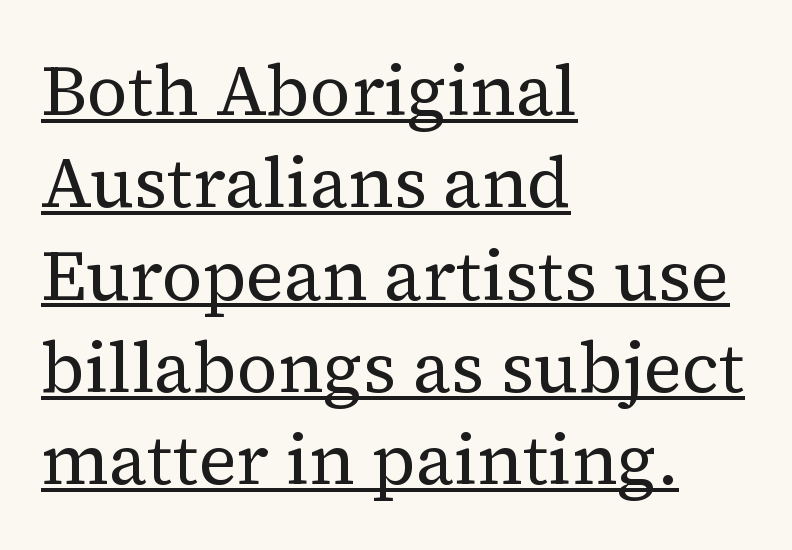
Q: Is the text bold? A: No.
Q: Is the text italic (slanted)? A: No, it is upright.
Q: Is the typeface a serif or a sans-serif typeface? A: Serif.
Q: Is the text underlined? A: Yes.
Q: How is the paragraph aligned? A: Left-aligned.
Q: Is the spacing between letters normal or unusually wide? A: Normal.
Q: Is the spacing between lines tight, normal or loose? A: Normal.
Q: Width (condensed, normal, or wide)? A: Normal.
Q: Stroke contrast? A: Medium.
Q: x-height? A: Medium.
Q: Monospaced? A: No.
